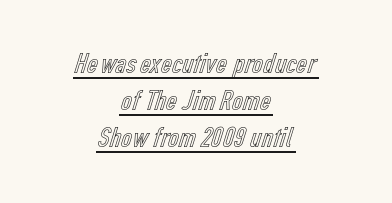
{"width": "condensed", "x_height": "medium", "monospaced": "no", "underline": "yes", "align": "center", "line_spacing_ratio": 1.24, "letter_spacing": "normal", "letter_spacing_em": 0.0, "glyph_px": 30}
